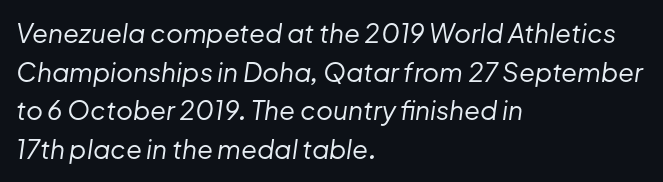
Q: Is the text bold? A: No.
Q: Is the text italic (slanted)? A: Yes, it leans right by about 8 degrees.
Q: Is the text underlined? A: No.
Q: How is the paragraph aligned? A: Left-aligned.
Q: Is the spacing between letters normal or unusually wide? A: Normal.
Q: Is the spacing between lines tight, normal or loose? A: Normal.
